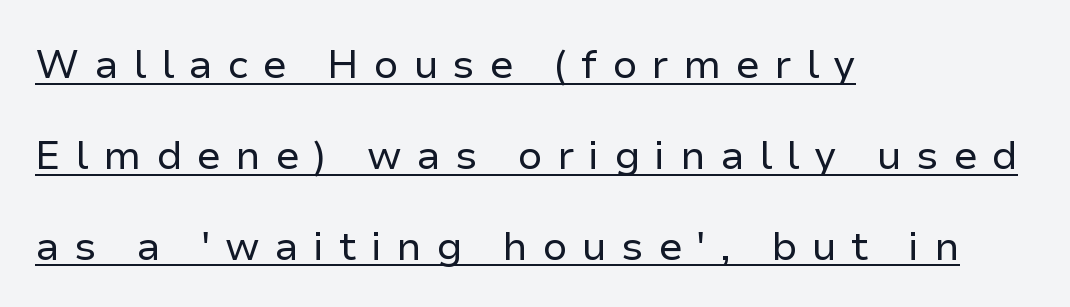
Q: Is the text bold? A: No.
Q: Is the text italic (slanted)? A: No, it is upright.
Q: Is the typeface a serif or a sans-serif typeface? A: Sans-serif.
Q: Is the text underlined? A: Yes.
Q: How is the paragraph aligned? A: Left-aligned.
Q: Is the spacing between letters normal or unusually wide? A: Unusually wide.
Q: Is the spacing between lines tight, normal or loose? A: Loose.
Q: Width (condensed, normal, or wide)? A: Normal.
Q: Stroke contrast? A: Low.
Q: x-height? A: Medium.
Q: Monospaced? A: No.
